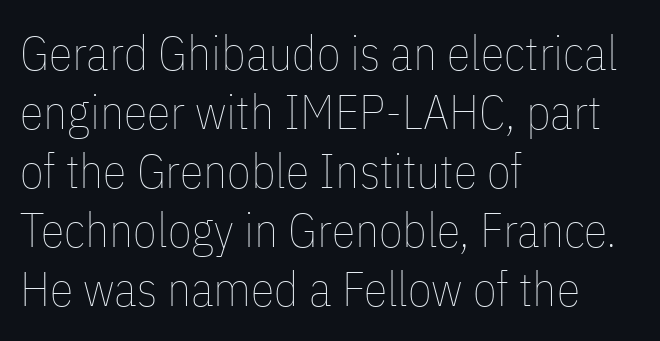
Q: Is the text bold? A: No.
Q: Is the text italic (slanted)? A: No, it is upright.
Q: Is the text underlined? A: No.
Q: How is the paragraph aligned? A: Left-aligned.
Q: Is the spacing between letters normal or unusually wide? A: Normal.
Q: Width (condensed, normal, or wide)? A: Condensed.
Q: Stroke contrast? A: Low.
Q: x-height? A: Medium.
Q: Monospaced? A: No.
